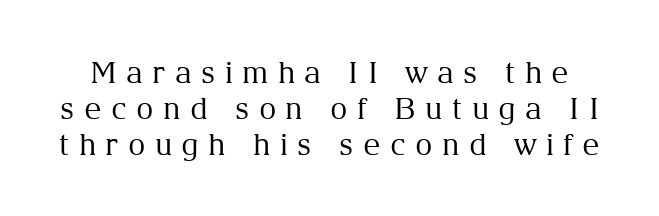
Underlining? Definitely not there. Observe the wide spacing: letters keep a clear distance from each other. Looks like regular typesetting: each glyph gets only the width it needs. In terms of posture, this sample is upright. Does the type have serifs? Yes, each stem ends in a small foot.
